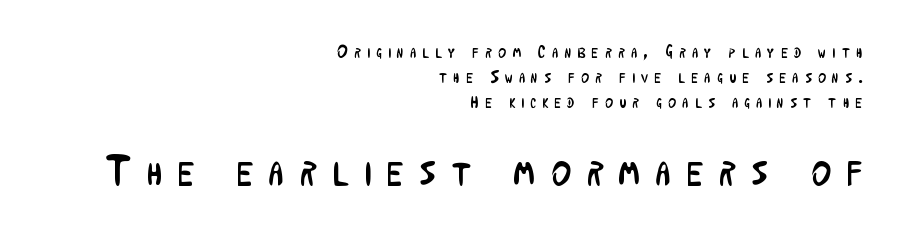
The image shows 42 px regular-weight, condensed sans-serif type, upright; set right-aligned, normal line spacing (1.46x), unusually wide letter spacing (+0.38 em), not underlined; the second (bottom) block is 2.47x larger; low stroke contrast and a medium x-height.
